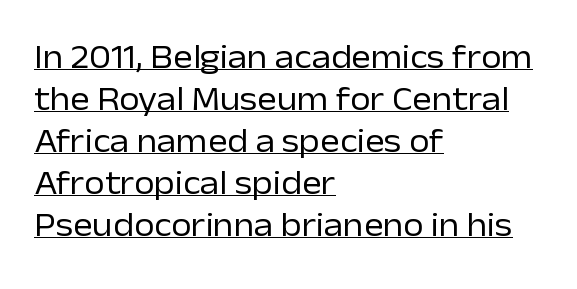
Which margin do the lines hug? The left one — the right edge is uneven. Check where the strokes stop: nothing finishes them off — pure sans. The axis of the letterforms is exactly vertical. The words here are underlined. Stems here are at most as thick as an everyday book face.
